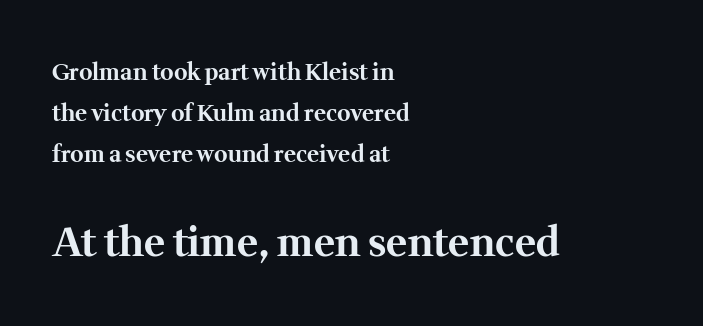
The image shows 40 px bold serif type, upright; set left-aligned, line spacing 1.79x, normal letter spacing, not underlined; the second (bottom) block is 1.74x larger; medium stroke contrast and a medium x-height.
